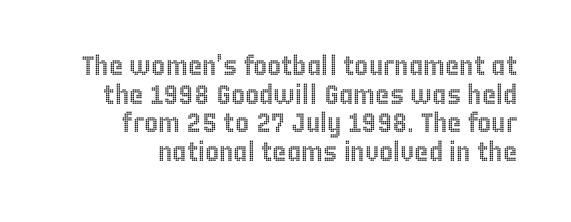
Q: Is the text italic (slanted)? A: No, it is upright.
Q: Is the text underlined? A: No.
Q: Is the spacing between letters normal or unusually wide? A: Normal.
Q: Is the spacing between lines tight, normal or loose? A: Tight.
